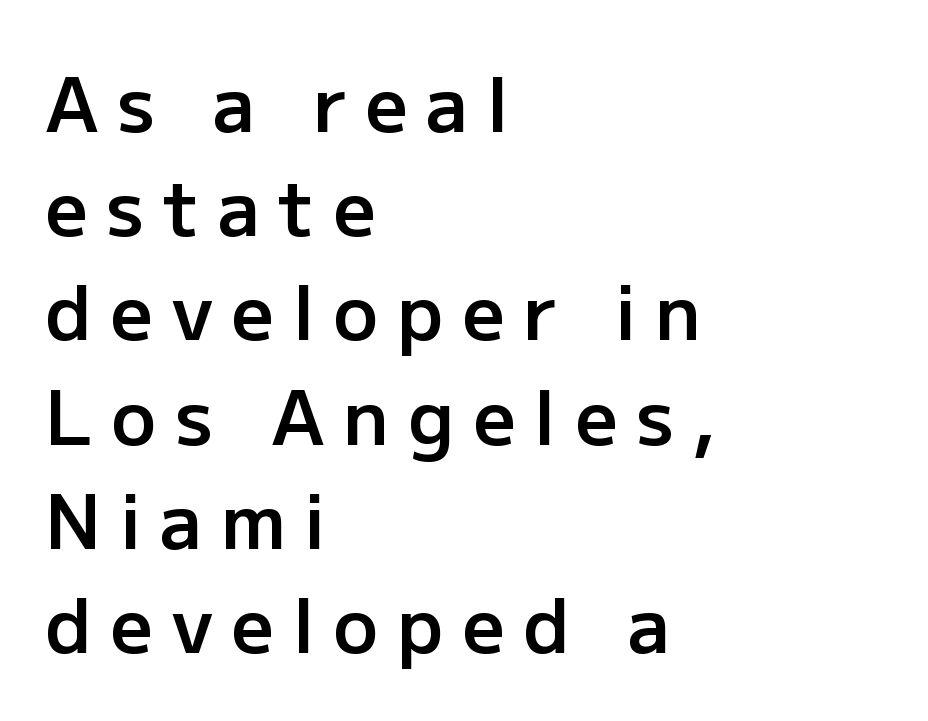
The image shows 75 px semibold sans-serif type, upright; set left-aligned, normal line spacing (1.39x), unusually wide letter spacing (+0.25 em), not underlined; low stroke contrast and a medium x-height.
